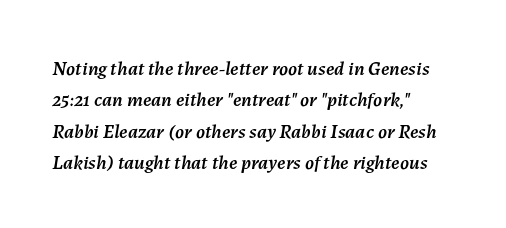
The image shows 20 px text type, italic (leaning right); set left-aligned, normal line spacing (1.57x), normal letter spacing, not underlined.
